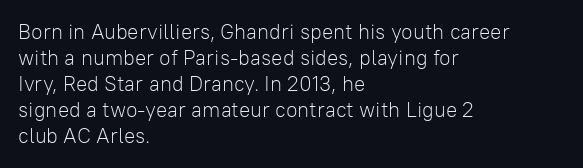
The image shows 21 px text type, upright; set left-aligned, line spacing 1.24x, normal letter spacing, not underlined.
